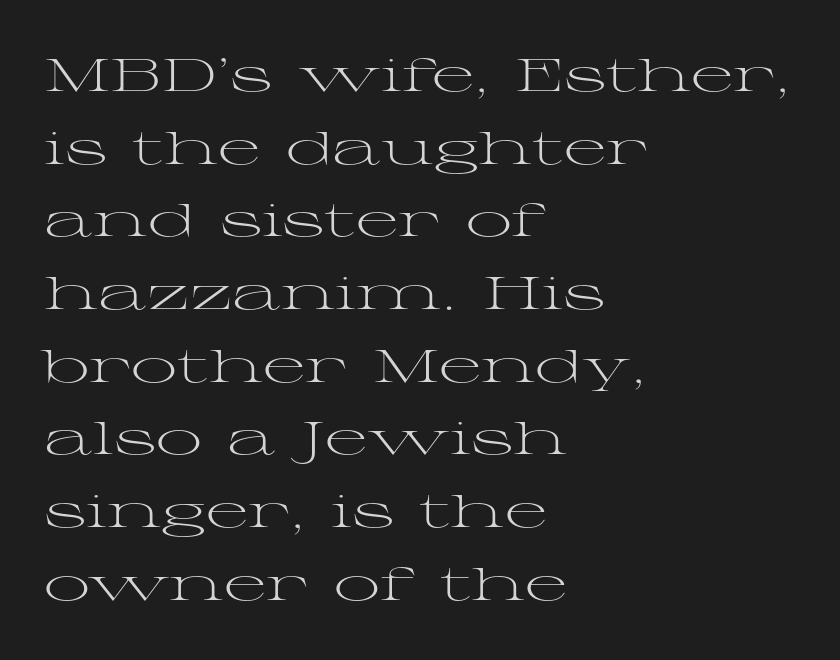
The words here are not underlined. Compared with a centered layout, this one pins lines to the left instead. Letter spacing: default. Do the characters align in a grid? No, the font is proportional. Posture: upright roman. No extra ink here — the face is not bold.
